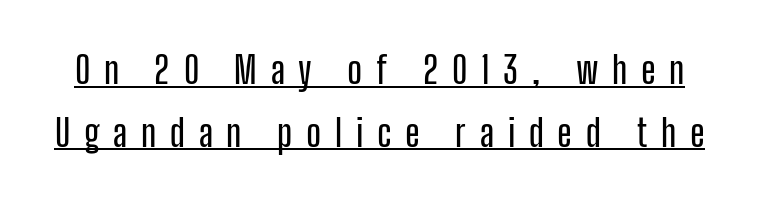
{"serif": "no", "italic": "no", "width": "condensed", "stroke_contrast": "low", "x_height": "medium", "monospaced": "no", "underline": "yes", "line_spacing": "normal", "line_spacing_ratio": 1.65, "letter_spacing": "wide", "letter_spacing_em": 0.36, "glyph_px": 38}
